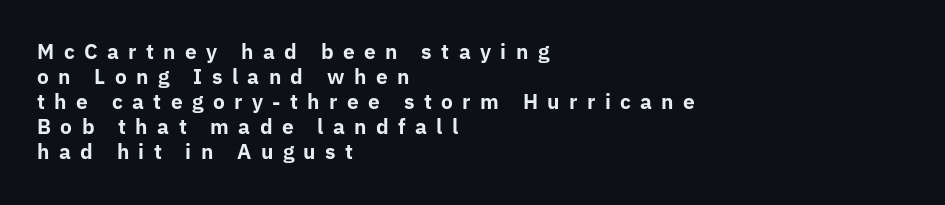
Q: Is the text bold? A: Yes.
Q: Is the text italic (slanted)? A: No, it is upright.
Q: Is the text underlined? A: No.
Q: How is the paragraph aligned? A: Left-aligned.
Q: Is the spacing between letters normal or unusually wide? A: Unusually wide.
Q: Is the spacing between lines tight, normal or loose? A: Normal.
